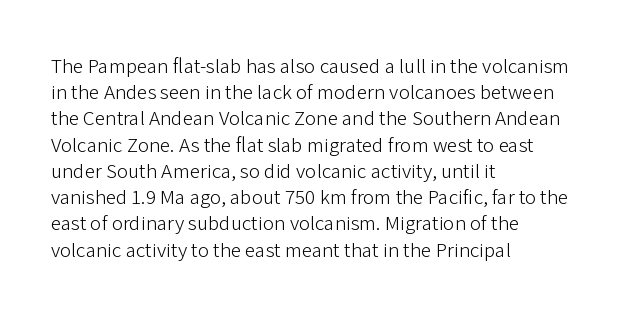
Does extra space separate the letters? No, they use regular spacing. Layout note: lines flush left. The area under the type is left untouched. This reads as an unemphasized weight, regular at the heaviest. This is roman type, the default non-slanted kind. Vertical spacing — default.
